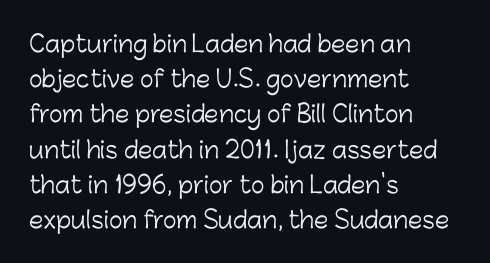
A typesetter would call this leading conventional body-copy spacing. Casual observation: everything's shoved over to the left. Counters stay open thanks to moderate or lighter strokes. The lettering stays uniformly vertical, giving the passage a roman look. No extra tracking has been applied to these lines. The gap between lines stays unmarked.
